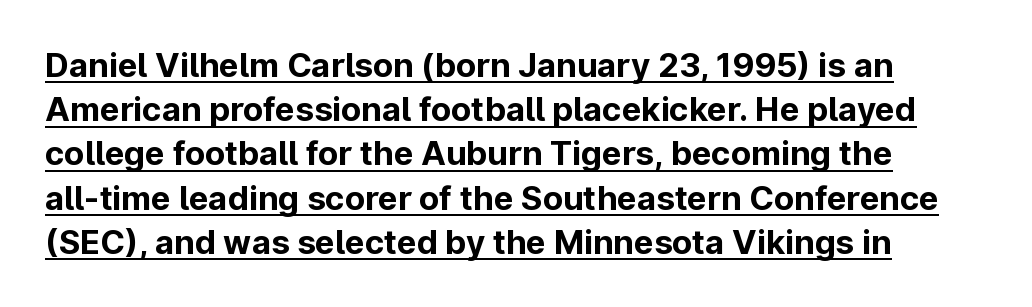
The image shows 33 px bold sans-serif type, upright; set left-aligned, normal line spacing (1.34x), normal letter spacing, underlined; low stroke contrast and a medium x-height.
